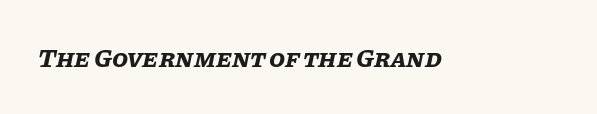
The image shows 26 px bold type, italic (leaning right); set normal letter spacing, not underlined.
